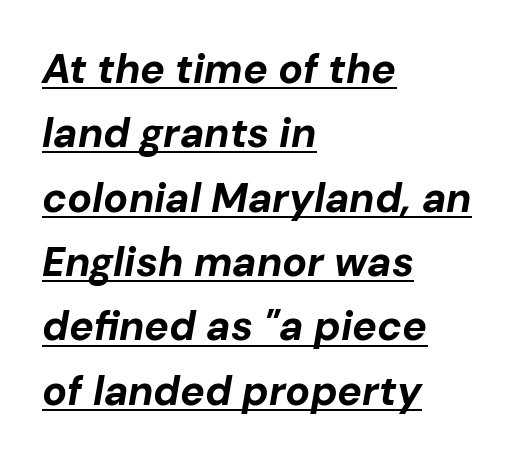
{"italic": "yes", "lean": "right", "slant_degrees": 10, "bold": "yes", "weight": "bold", "width": "normal", "stroke_contrast": "low", "x_height": "medium", "monospaced": "no", "underline": "yes", "align": "left", "line_spacing": "normal", "line_spacing_ratio": 1.57, "letter_spacing": "normal", "letter_spacing_em": 0.0, "glyph_px": 41}
